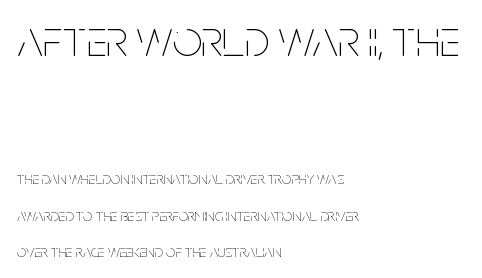
Q: Is the text bold? A: No.
Q: Is the text italic (slanted)? A: No, it is upright.
Q: Is the text underlined? A: No.
Q: How is the paragraph aligned? A: Left-aligned.
Q: Is the spacing between letters normal or unusually wide? A: Normal.
Q: Is the spacing between lines tight, normal or loose? A: Loose.
Q: Which block of text is set in a larger size, the first (top) or the second (bottom)? A: The first (top) one.
Q: Width (condensed, normal, or wide)? A: Condensed.
Q: Stroke contrast? A: Low.
Q: x-height? A: Large.
Q: Monospaced? A: No.
